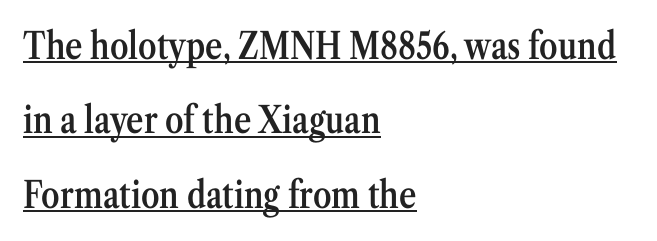
The image shows 37 px semibold, condensed serif type, upright; set left-aligned, loose line spacing (2.01x), normal letter spacing, underlined; medium stroke contrast and a medium x-height.
